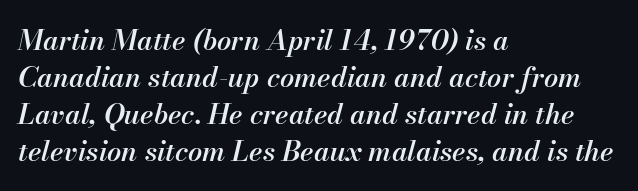
Q: Is the text bold? A: Semi-bold.
Q: Is the text italic (slanted)? A: Yes, it leans right by about 13 degrees.
Q: Is the text underlined? A: No.
Q: How is the paragraph aligned? A: Left-aligned.
Q: Is the spacing between letters normal or unusually wide? A: Normal.
Q: Is the spacing between lines tight, normal or loose? A: Normal.
Q: Width (condensed, normal, or wide)? A: Normal.
Q: Stroke contrast? A: Medium.
Q: x-height? A: Small.
Q: Monospaced? A: No.
